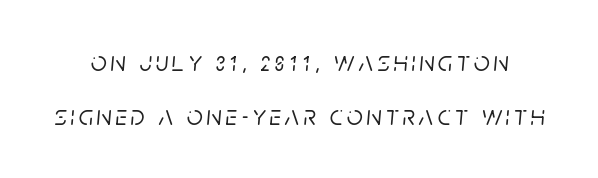
The image shows 28 px text type, italic (leaning right); set loose line spacing (1.94x), not underlined; low stroke contrast and a large x-height.
